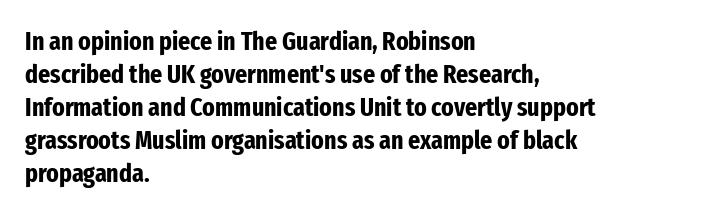
The image shows 26 px bold type, upright; set left-aligned, normal line spacing (1.27x), normal letter spacing, not underlined.
